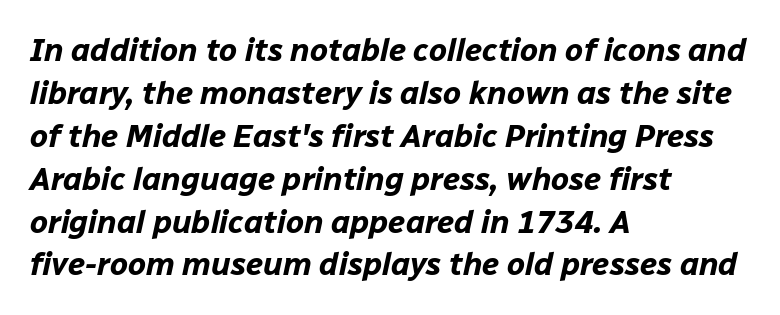
Summary of weight: heavy, a full bold. Emphasis-style slanted type is in use. One glance says typical: line gaps are just what's usual. No word sits above an underline. Think of a printed novel: that variable character pitch is what you see here.
